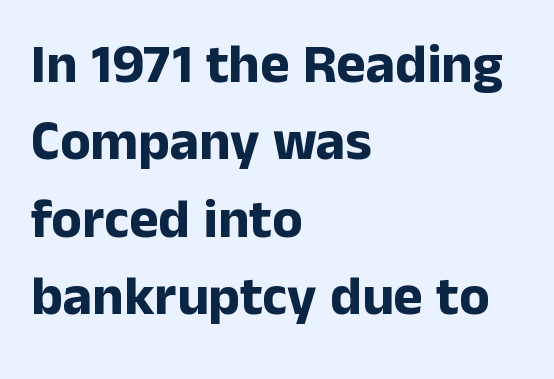
Q: Is the text bold? A: Yes.
Q: Is the text italic (slanted)? A: No, it is upright.
Q: Is the typeface a serif or a sans-serif typeface? A: Sans-serif.
Q: Is the text underlined? A: No.
Q: How is the paragraph aligned? A: Left-aligned.
Q: Is the spacing between letters normal or unusually wide? A: Normal.
Q: Is the spacing between lines tight, normal or loose? A: Normal.
Q: Width (condensed, normal, or wide)? A: Normal.
Q: Stroke contrast? A: Low.
Q: x-height? A: Medium.
Q: Monospaced? A: No.
